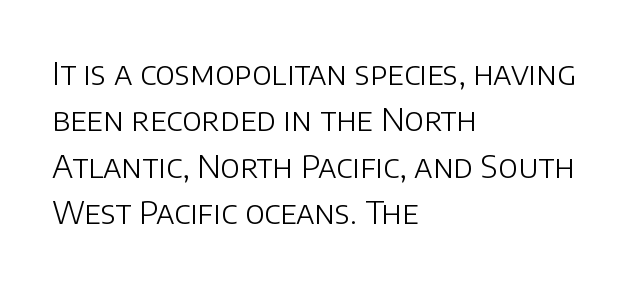
Posture: vertical. Descenders are the only things crossing below the line. In CSS terms this would be text-align: left. Is the type heavy? It reads as light-to-regular instead.
